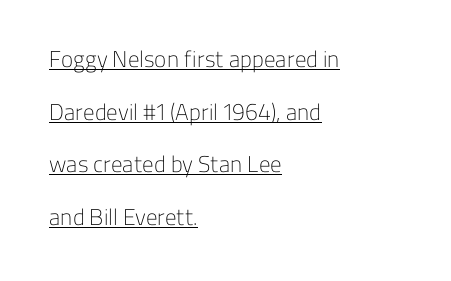
Q: Is the text bold? A: No.
Q: Is the text italic (slanted)? A: No, it is upright.
Q: Is the text underlined? A: Yes.
Q: How is the paragraph aligned? A: Left-aligned.
Q: Is the spacing between letters normal or unusually wide? A: Normal.
Q: Is the spacing between lines tight, normal or loose? A: Loose.
